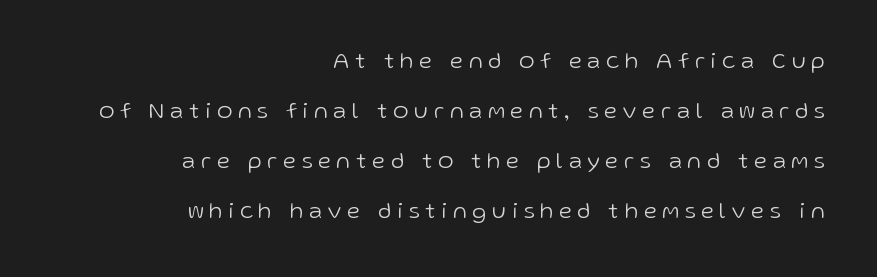
Q: Is the text bold? A: No.
Q: Is the text italic (slanted)? A: No, it is upright.
Q: Is the text underlined? A: No.
Q: How is the paragraph aligned? A: Right-aligned.
Q: Is the spacing between letters normal or unusually wide? A: Unusually wide.
Q: Is the spacing between lines tight, normal or loose? A: Loose.
